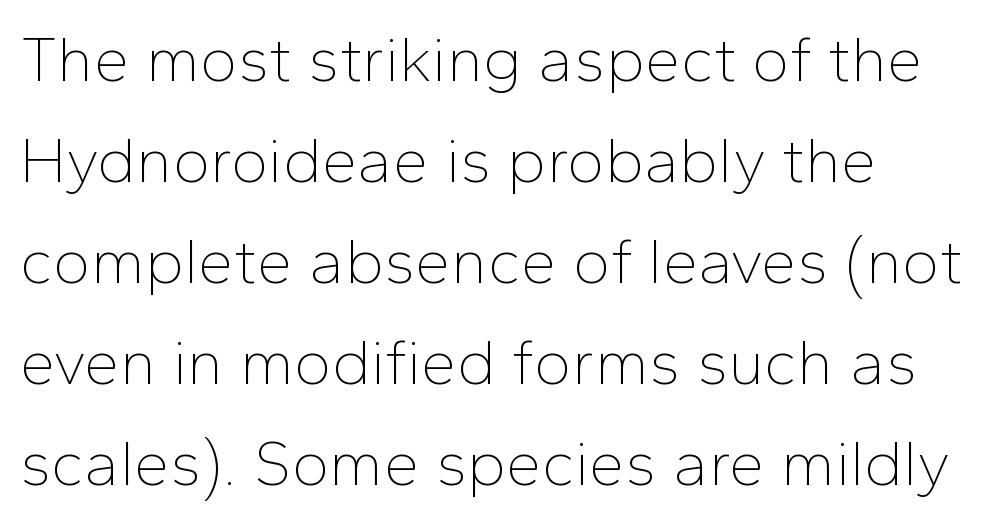
{"serif": "no", "italic": "no", "bold": "no", "weight": "thin", "width": "normal", "stroke_contrast": "low", "x_height": "medium", "monospaced": "no", "underline": "no", "align": "left", "line_spacing": "normal", "line_spacing_ratio": 1.58, "letter_spacing": "normal", "letter_spacing_em": 0.0, "glyph_px": 64}
